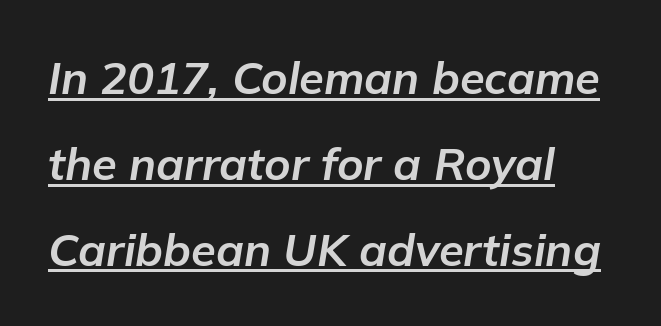
{"italic": "yes", "lean": "right", "slant_degrees": 9, "bold": "yes", "weight": "bold", "width": "normal", "stroke_contrast": "low", "x_height": "medium", "monospaced": "no", "underline": "yes", "align": "left", "line_spacing": "loose", "line_spacing_ratio": 1.91, "letter_spacing": "normal", "letter_spacing_em": 0.0, "glyph_px": 45}
